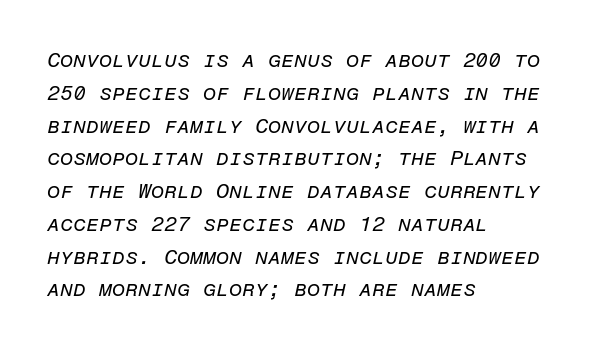
The image shows 21 px text type, italic (leaning right); set left-aligned, normal line spacing (1.56x), normal letter spacing, not underlined.
